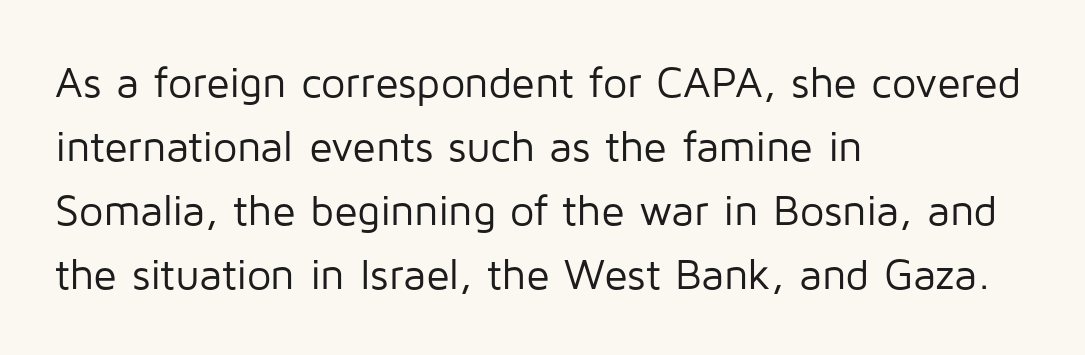
Think of a printed novel: that variable character pitch is what you see here. The paragraph has a hard left edge and a soft right edge. In terms of letterspacing, this is plain default setting. The glyphs in this specimen are sans serif. Each new line begins a customary step beneath the previous one. A clean baseline with only descenders dipping below it.
